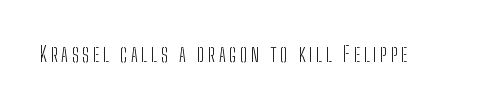
The image shows 22 px text type, upright; set not underlined.
